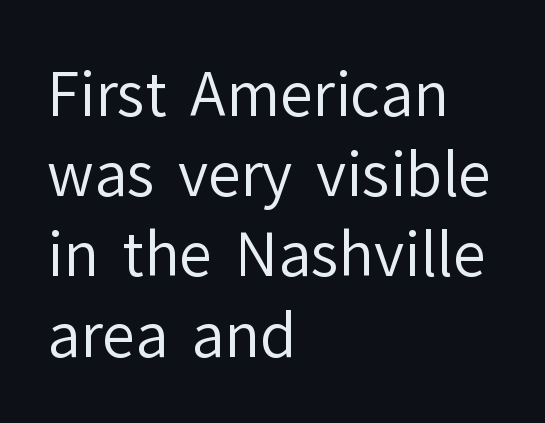
{"serif": "no", "italic": "no", "bold": "no", "weight": "regular", "width": "normal", "stroke_contrast": "low", "x_height": "medium", "monospaced": "no", "underline": "no", "align": "left", "line_spacing": "normal", "line_spacing_ratio": 1.36, "letter_spacing": "normal", "letter_spacing_em": 0.0, "glyph_px": 59}
